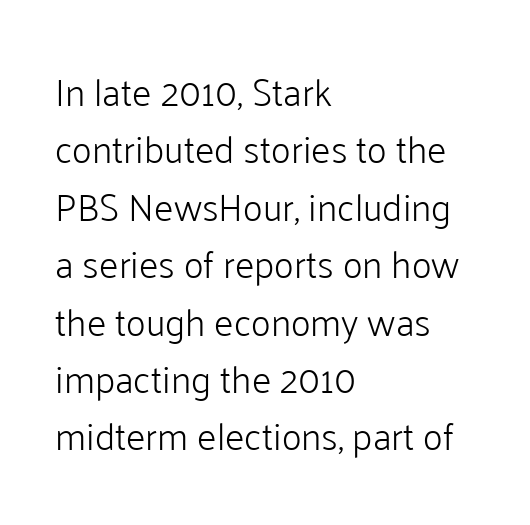
Q: Is the text bold? A: No.
Q: Is the text italic (slanted)? A: No, it is upright.
Q: Is the typeface a serif or a sans-serif typeface? A: Sans-serif.
Q: Is the text underlined? A: No.
Q: How is the paragraph aligned? A: Left-aligned.
Q: Is the spacing between letters normal or unusually wide? A: Normal.
Q: Is the spacing between lines tight, normal or loose? A: Normal.
Q: Width (condensed, normal, or wide)? A: Normal.
Q: Stroke contrast? A: Low.
Q: x-height? A: Medium.
Q: Monospaced? A: No.
